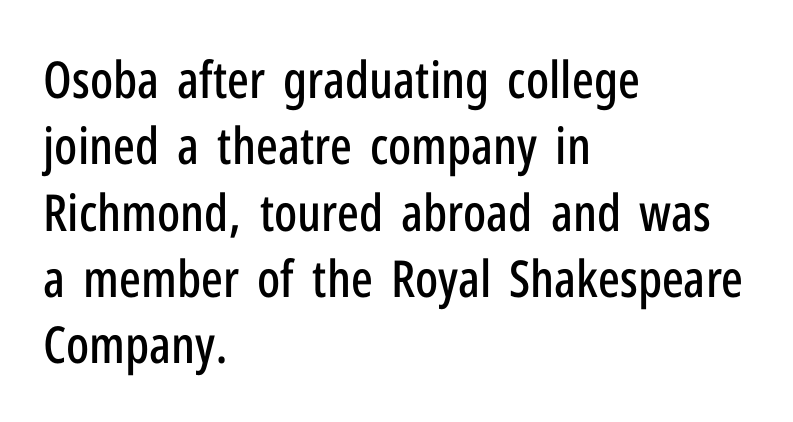
Rule under the text: the space is simply empty. Proportional: the letters do not fall into vertical columns. You could call the tracking neutral — neither tight nor loose. Every row of glyphs begins at an identical x-position on the left.
